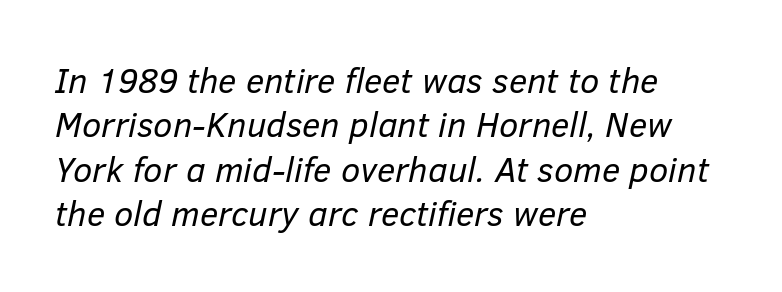
The image shows 35 px regular-weight type, italic (leaning right); set left-aligned, normal line spacing (1.27x), normal letter spacing, not underlined; low stroke contrast and a medium x-height.
